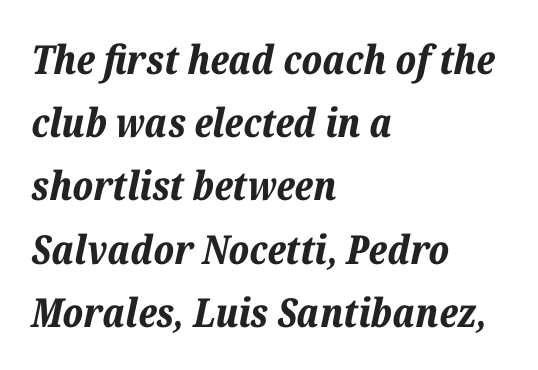
The image shows 40 px bold type, italic (leaning right); set left-aligned, normal line spacing (1.58x), normal letter spacing, not underlined; low stroke contrast and a medium x-height.
